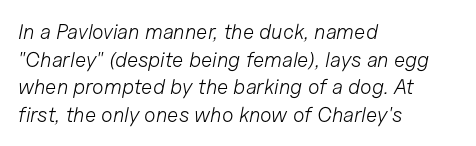
Q: Is the text bold? A: No.
Q: Is the text italic (slanted)? A: Yes, it leans right by about 11 degrees.
Q: Is the text underlined? A: No.
Q: How is the paragraph aligned? A: Left-aligned.
Q: Is the spacing between letters normal or unusually wide? A: Normal.
Q: Is the spacing between lines tight, normal or loose? A: Normal.
